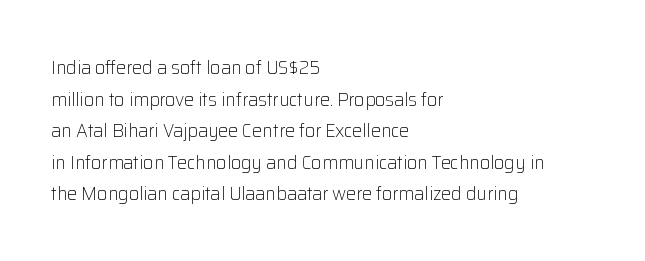
{"italic": "no", "bold": "no", "underline": "no", "align": "left", "line_spacing": "normal", "line_spacing_ratio": 1.58, "letter_spacing": "normal", "letter_spacing_em": 0.0, "glyph_px": 20}
